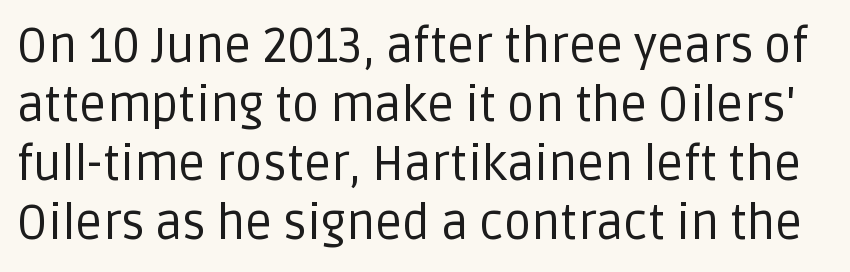
Q: Is the text bold? A: No.
Q: Is the text italic (slanted)? A: No, it is upright.
Q: Is the typeface a serif or a sans-serif typeface? A: Sans-serif.
Q: Is the text underlined? A: No.
Q: Is the spacing between letters normal or unusually wide? A: Normal.
Q: Width (condensed, normal, or wide)? A: Normal.
Q: Stroke contrast? A: Low.
Q: x-height? A: Large.
Q: Monospaced? A: No.
